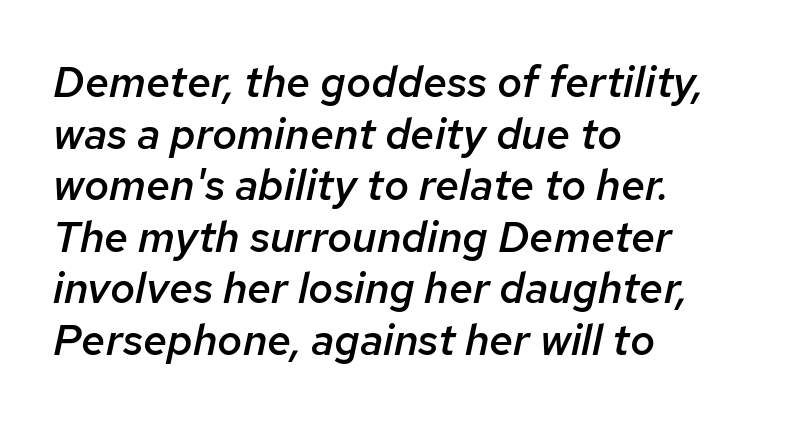
{"italic": "yes", "lean": "right", "slant_degrees": 12, "bold": "semi", "weight": "semibold", "width": "normal", "stroke_contrast": "low", "x_height": "medium", "monospaced": "no", "underline": "no", "align": "left", "line_spacing_ratio": 1.2, "letter_spacing": "normal", "letter_spacing_em": 0.0, "glyph_px": 43}
